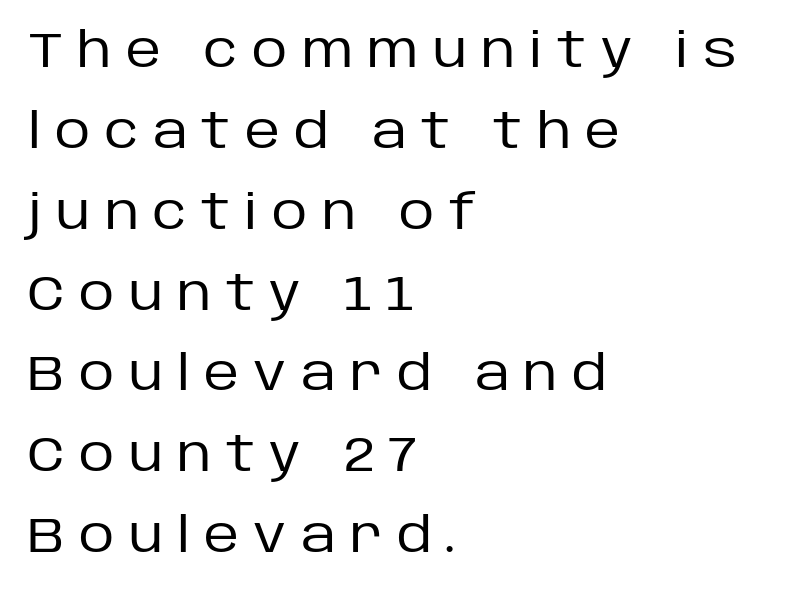
The image shows 49 px regular-weight sans-serif type, upright; set left-aligned, normal line spacing (1.65x), unusually wide letter spacing (+0.29 em), not underlined; low stroke contrast and a large x-height.
